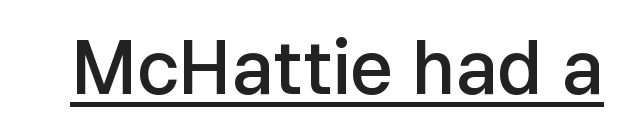
Nothing sits at the stroke ends, so this counts as sans-serif. What weight is shown? A semibold, between regular and bold. Italic? Not at all — the glyphs are vertical. The sample's only ornament is a line tracing under the words. Each letter keeps its own natural width here, so spacing adapts to shape.
